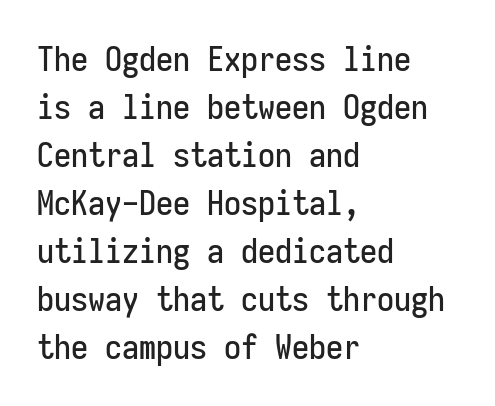
{"serif": "no", "italic": "no", "width": "condensed", "stroke_contrast": "low", "x_height": "medium", "monospaced": "yes", "underline": "no", "align": "left", "line_spacing": "normal", "line_spacing_ratio": 1.41, "letter_spacing": "normal", "letter_spacing_em": 0.0, "glyph_px": 34}
